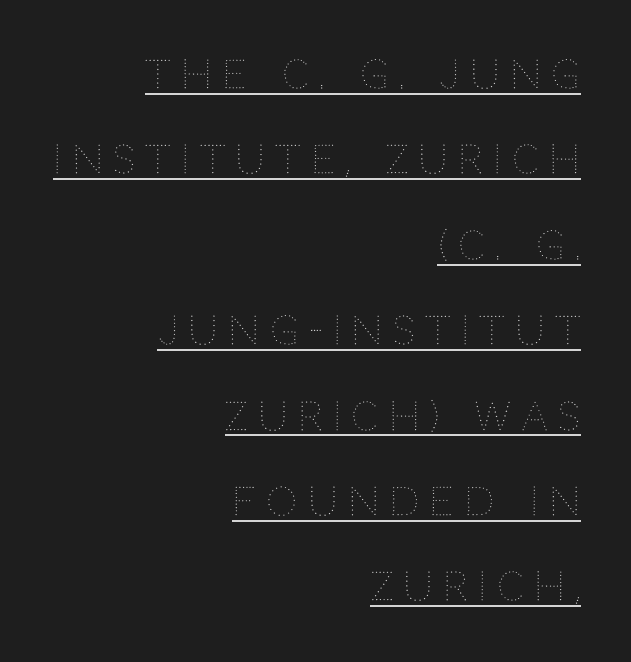
Q: Is the text bold? A: No.
Q: Is the text italic (slanted)? A: No, it is upright.
Q: Is the text underlined? A: Yes.
Q: How is the paragraph aligned? A: Right-aligned.
Q: Is the spacing between letters normal or unusually wide? A: Unusually wide.
Q: Is the spacing between lines tight, normal or loose? A: Loose.
Q: Width (condensed, normal, or wide)? A: Normal.
Q: Stroke contrast? A: Medium.
Q: x-height? A: Large.
Q: Monospaced? A: No.
